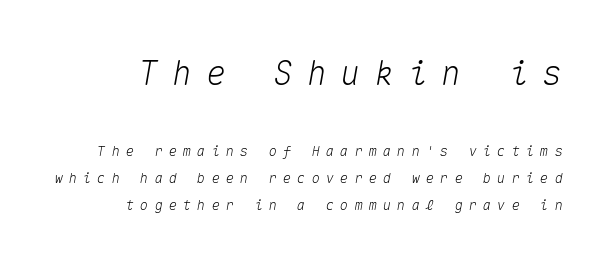
Q: Is the text italic (slanted)? A: Yes, it leans right by about 10 degrees.
Q: Is the text underlined? A: No.
Q: Is the spacing between letters normal or unusually wide? A: Unusually wide.
Q: Is the spacing between lines tight, normal or loose? A: Loose.
Q: Which block of text is set in a larger size, the first (top) or the second (bottom)? A: The first (top) one.
Q: Width (condensed, normal, or wide)? A: Normal.
Q: Stroke contrast? A: Medium.
Q: x-height? A: Medium.
Q: Monospaced? A: Yes.
